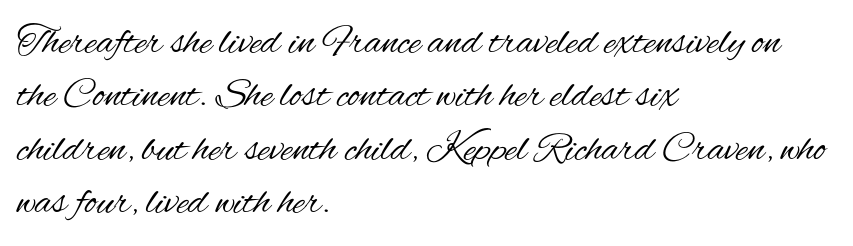
Q: Is the text bold? A: No.
Q: Is the text italic (slanted)? A: Yes.
Q: Is the typeface a serif or a sans-serif typeface? A: Sans-serif.
Q: Is the text underlined? A: No.
Q: How is the paragraph aligned? A: Left-aligned.
Q: Is the spacing between letters normal or unusually wide? A: Normal.
Q: Is the spacing between lines tight, normal or loose? A: Normal.
Q: Width (condensed, normal, or wide)? A: Condensed.
Q: Stroke contrast? A: Medium.
Q: x-height? A: Small.
Q: Monospaced? A: No.
